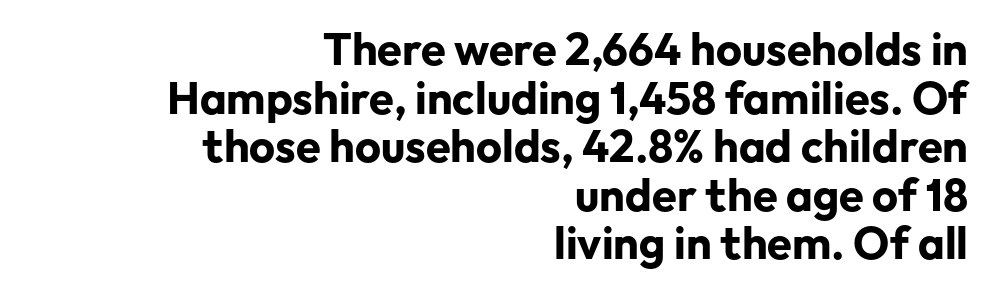
{"serif": "no", "italic": "no", "bold": "yes", "weight": "bold", "width": "normal", "stroke_contrast": "low", "x_height": "medium", "monospaced": "no", "underline": "no", "align": "right", "line_spacing": "tight", "line_spacing_ratio": 1.08, "letter_spacing": "normal", "letter_spacing_em": 0.0, "glyph_px": 45}
